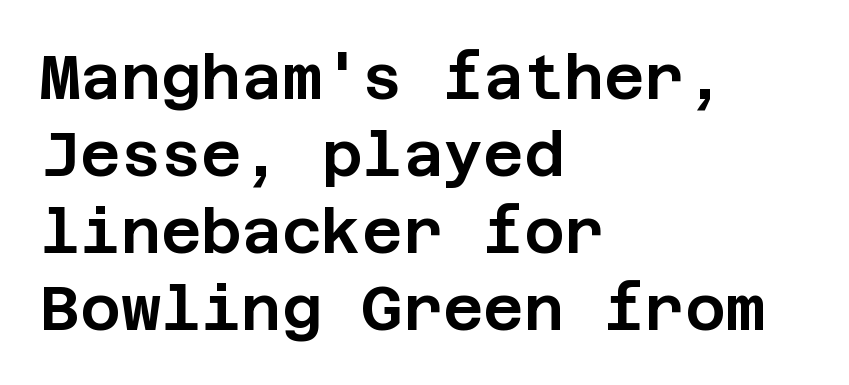
Descender tails drop into unmarked territory. This is the regular roman posture of the typeface. The lines are quadded left. Caption: standard tracking, unaltered. The text was rendered using a sans face with plain stroke endings.
